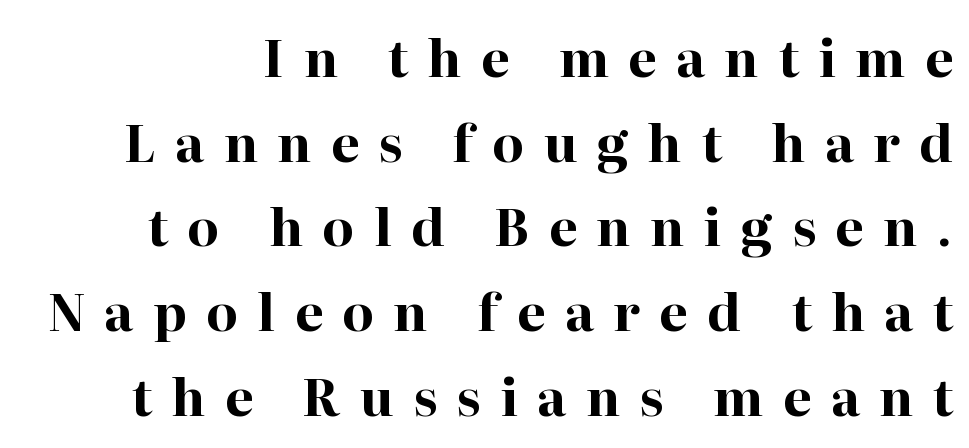
Q: Is the text bold? A: Yes.
Q: Is the text italic (slanted)? A: No, it is upright.
Q: Is the typeface a serif or a sans-serif typeface? A: Serif.
Q: Is the text underlined? A: No.
Q: Is the spacing between letters normal or unusually wide? A: Unusually wide.
Q: Is the spacing between lines tight, normal or loose? A: Normal.
Q: Width (condensed, normal, or wide)? A: Normal.
Q: Stroke contrast? A: High.
Q: x-height? A: Medium.
Q: Monospaced? A: No.
